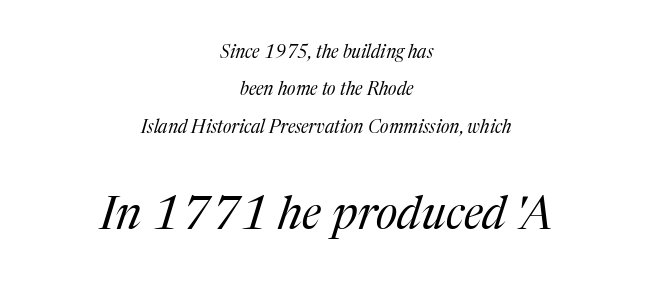
The image shows 46 px regular-weight serif type, italic (leaning right); set centered, loose line spacing (2.07x), normal letter spacing, not underlined; the second (bottom) block is 2.56x larger; medium stroke contrast and a medium x-height.
